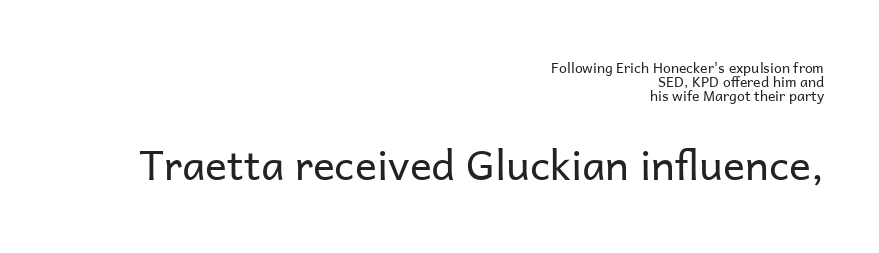
Only glyphs here, with clear space below each row. Typeset ragged left — the right edge is the straight one. The typography opts for an upright posture over an oblique one. Note the varied advance widths — an 'i' is clearly narrower than an 'm'. Larger block? The one below; the one above is distinctly smaller.
